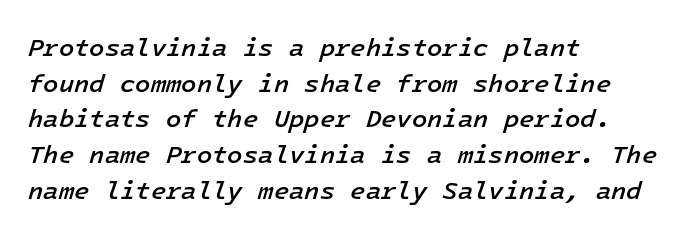
{"italic": "yes", "lean": "right", "slant_degrees": 16, "bold": "semi", "underline": "no", "align": "left", "line_spacing": "normal", "line_spacing_ratio": 1.43, "letter_spacing": "normal", "letter_spacing_em": 0.0, "glyph_px": 25}
